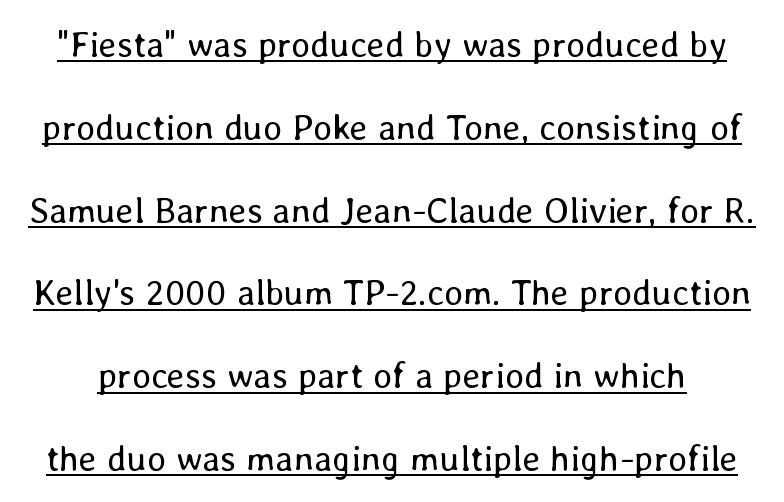
Character widths vary here, with narrow letters taking less room than wide ones. Do the letters lean? They stand straight. Is there an underline? Yes — a line sits under the letters. The block of text is sparse from top to bottom, with ample space between rows. Honestly, the letter spacing is just normal — you wouldn't notice it.
